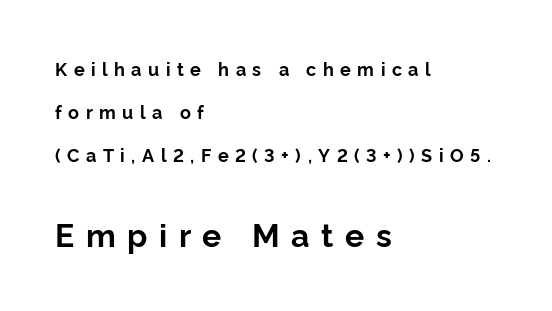
Small over large — that's the arrangement of the two blocks here. A student would call this left alignment; a typographer would say flush left, rag right. This sample has the flowing, uneven cadence of proportional lettering. Strokes here are thick enough to call this a true bold.
